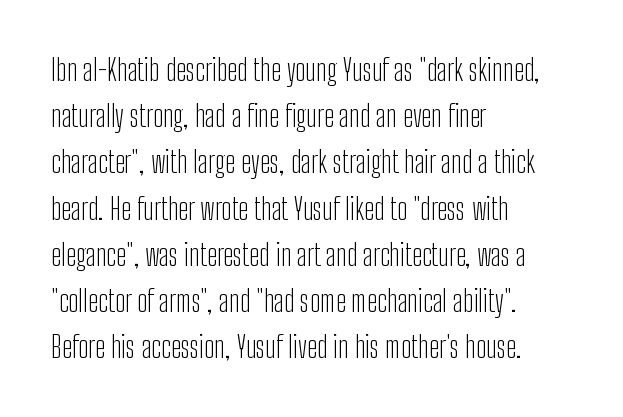
The image shows 30 px light, condensed sans-serif type, upright; set left-aligned, normal line spacing (1.54x), normal letter spacing, not underlined; low stroke contrast and a medium x-height.
